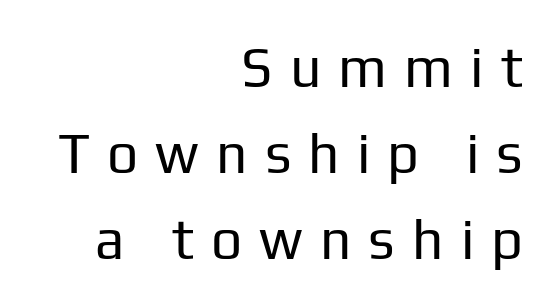
The image shows 55 px regular-weight sans-serif type, upright; set right-aligned, normal line spacing (1.56x), unusually wide letter spacing (+0.31 em), not underlined; low stroke contrast and a medium x-height.
